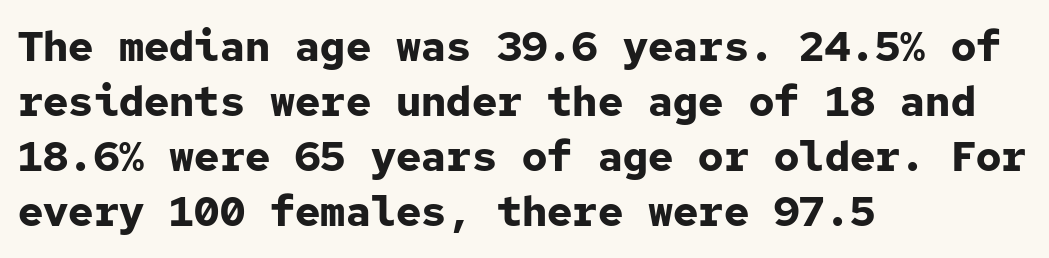
The image shows 42 px bold sans-serif type, upright, monospaced; set left-aligned, normal line spacing (1.31x), normal letter spacing, not underlined; low stroke contrast and a medium x-height.
